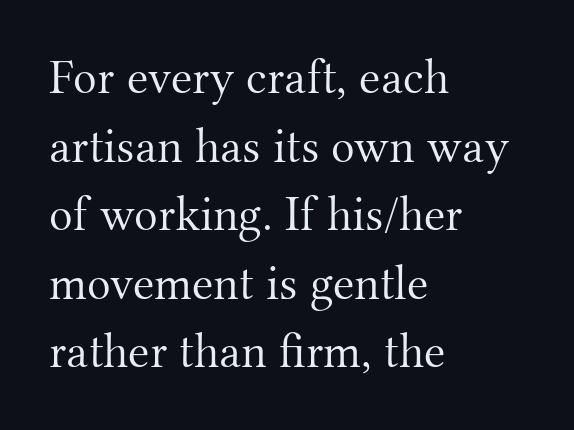
{"serif": "yes", "italic": "no", "bold": "no", "weight": "light", "width": "normal", "stroke_contrast": "medium", "x_height": "small", "monospaced": "no", "underline": "no", "align": "left", "line_spacing": "normal", "line_spacing_ratio": 1.4, "letter_spacing": "normal", "letter_spacing_em": 0.0, "glyph_px": 49}
